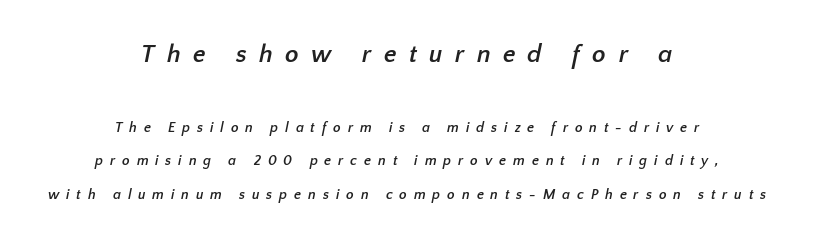
{"bold": "yes", "underline": "no", "align": "center", "line_spacing": "loose", "line_spacing_ratio": 2.39, "letter_spacing": "wide", "letter_spacing_em": 0.49, "larger_block": "first", "size_ratio": 1.79, "glyph_px": 25}
